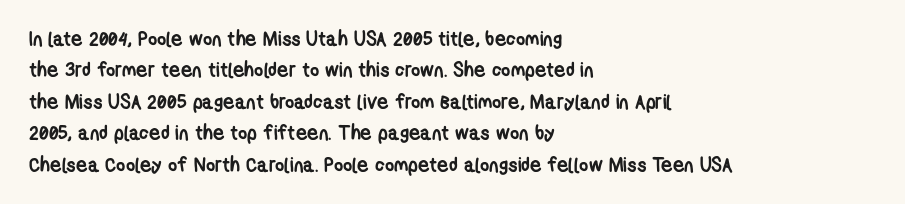
The image shows 20 px bold type; set left-aligned, normal line spacing (1.57x), normal letter spacing, not underlined.
